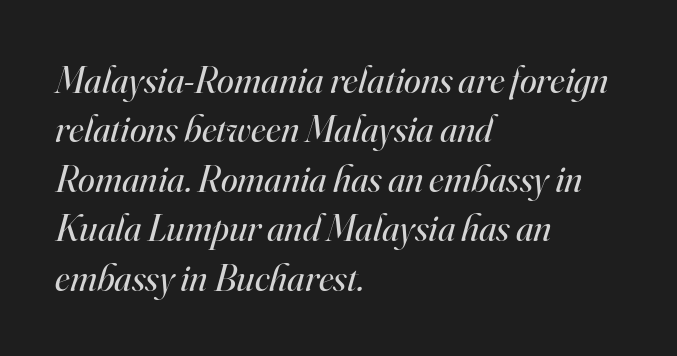
Every character sits at an angle, as italics do. The ragged edge is on the right, which tells us the setting is flush left. Looks like regular typesetting: each glyph gets only the width it needs. A bare baseline throughout the passage.
